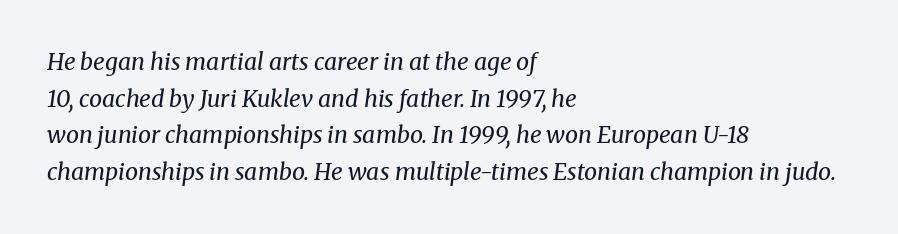
Q: Is the text bold? A: No.
Q: Is the text italic (slanted)? A: Yes, it leans right by about 8 degrees.
Q: Is the text underlined? A: No.
Q: How is the paragraph aligned? A: Left-aligned.
Q: Is the spacing between letters normal or unusually wide? A: Normal.
Q: Is the spacing between lines tight, normal or loose? A: Normal.
